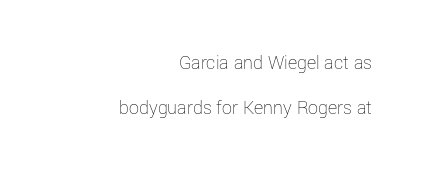
Each row of text sits above clean, open space. How would I describe the line gaps? Wide and relaxed. The strokes are not fattened; the text isn't bold. Vertical strokes here are truly vertical. The tracking reads as untouched default to a designer's eye. Horizontal alignment here is rightward, an uncommon choice for prose.
